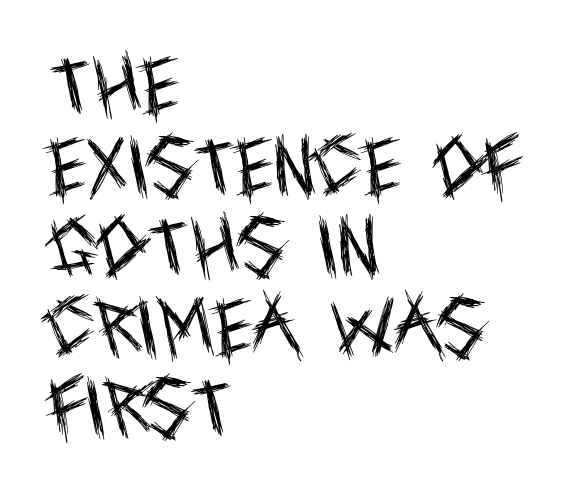
The strokes are not fattened; the text isn't bold. Do the characters align in a grid? No, the font is proportional. Look at the bottom of the vertical strokes: they stop flat, with no serifs. The words here are not underlined. Compared with a centered layout, this one pins lines to the left instead.
